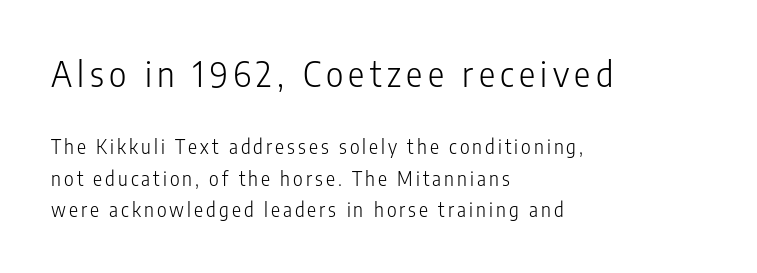
Q: Is the text bold? A: No.
Q: Is the text italic (slanted)? A: No, it is upright.
Q: Is the typeface a serif or a sans-serif typeface? A: Sans-serif.
Q: Is the text underlined? A: No.
Q: How is the paragraph aligned? A: Left-aligned.
Q: Is the spacing between lines tight, normal or loose? A: Normal.
Q: Which block of text is set in a larger size, the first (top) or the second (bottom)? A: The first (top) one.
Q: Width (condensed, normal, or wide)? A: Condensed.
Q: Stroke contrast? A: Low.
Q: x-height? A: Medium.
Q: Monospaced? A: No.
